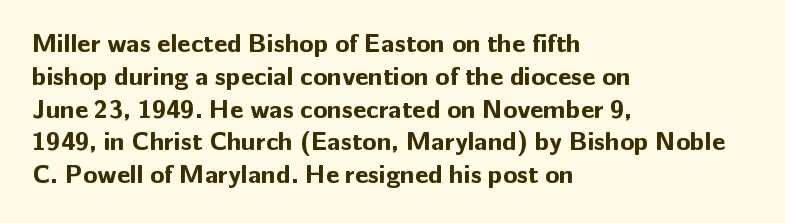
{"italic": "no", "bold": "yes", "underline": "no", "align": "left", "line_spacing": "normal", "line_spacing_ratio": 1.26, "letter_spacing": "normal", "letter_spacing_em": 0.0, "glyph_px": 26}
